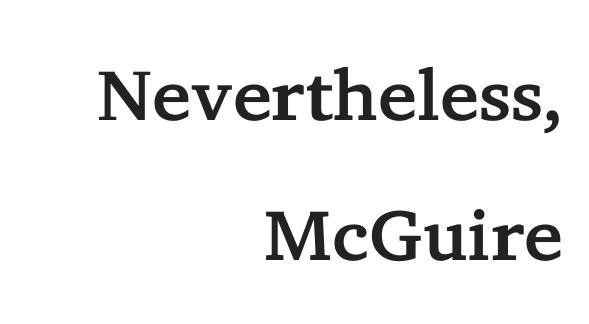
{"serif": "yes", "italic": "no", "width": "normal", "stroke_contrast": "low", "x_height": "medium", "monospaced": "no", "underline": "no", "align": "right", "line_spacing": "loose", "line_spacing_ratio": 1.95, "letter_spacing": "normal", "letter_spacing_em": 0.0, "glyph_px": 72}
